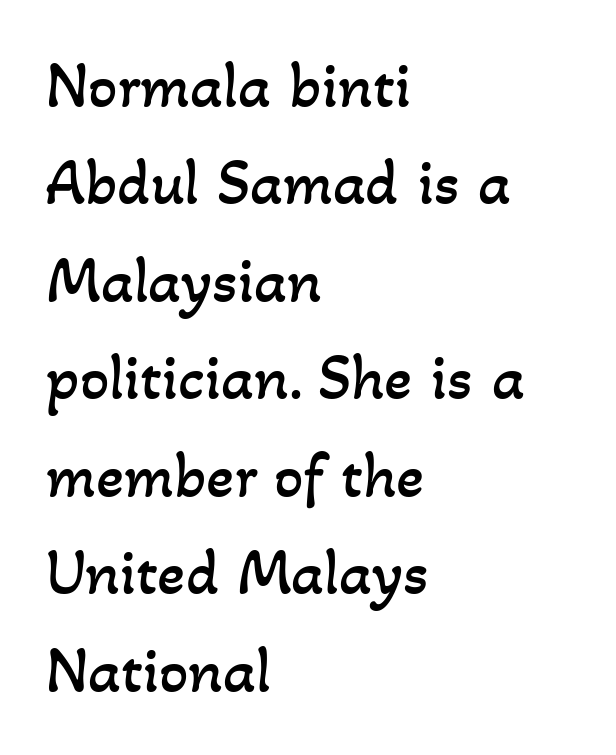
You could not count columns in this text — the font is proportionally spaced. The specimen omits any rule beneath the text block's lines. Each word holds together tightly as a unit, with standard inter-letter gaps. Casual observation: everything's shoved over to the left. The block of text has a typical density, with ordinary space between rows.
